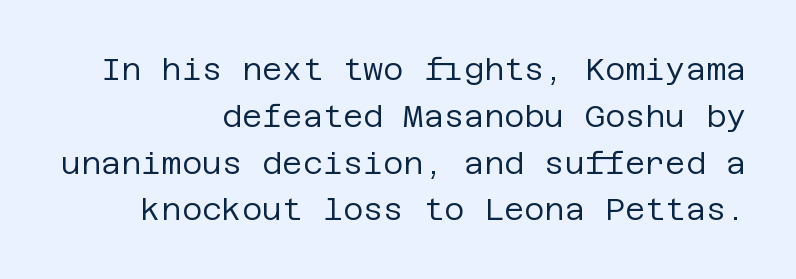
The image shows 31 px regular-weight sans-serif type, upright; set right-aligned, normal line spacing (1.51x), normal letter spacing, not underlined; low stroke contrast and a large x-height.
